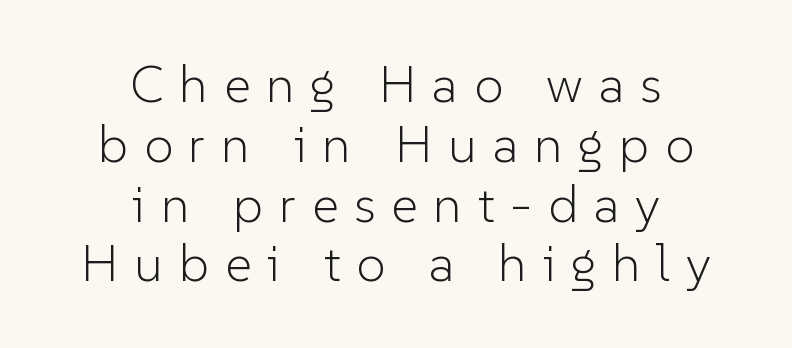
Each letter keeps its own natural width here, so spacing adapts to shape. Loose tracking; the words dissolve into strings of separated letters. Letters have the restrained weight of plain body copy at most. Italic? Not at all — the glyphs are vertical. The vertical gap from one line to the next is small. Typeset on center — no edge is straight.
